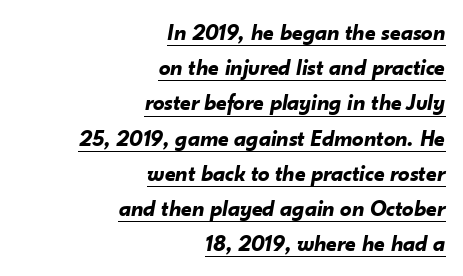
The image shows 23 px bold type, italic (leaning right); set right-aligned, normal line spacing (1.53x), normal letter spacing, underlined.
